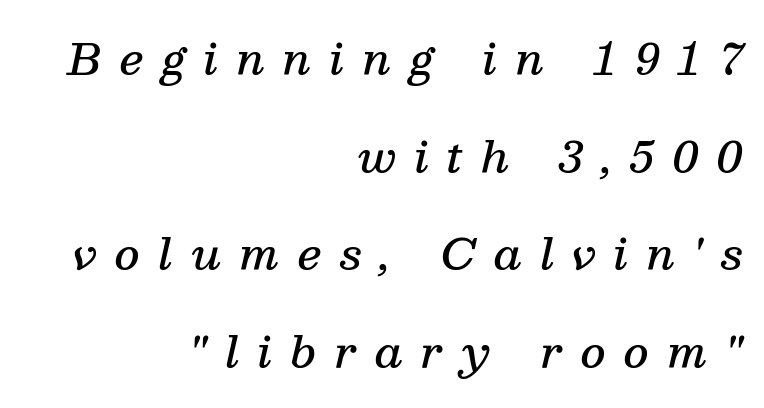
The image shows 43 px semibold serif type, italic (leaning right); set right-aligned, loose line spacing (2.27x), unusually wide letter spacing (+0.43 em), not underlined; medium stroke contrast and a medium x-height.
